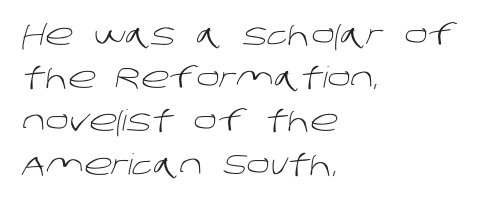
Rule under the text: the space is simply empty. A student would call this left alignment; a typographer would say flush left, rag right. Stroke terminals: plain, sans-serif. Summary of weight: not heavy and not bold. You could not count columns in this text — the font is proportionally spaced.
